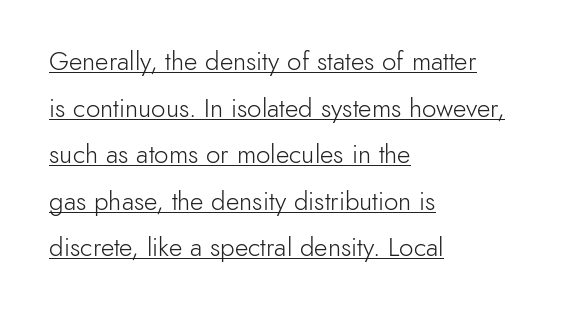
{"italic": "no", "bold": "no", "underline": "yes", "align": "left", "line_spacing_ratio": 1.79, "letter_spacing": "normal", "letter_spacing_em": 0.0, "glyph_px": 26}
